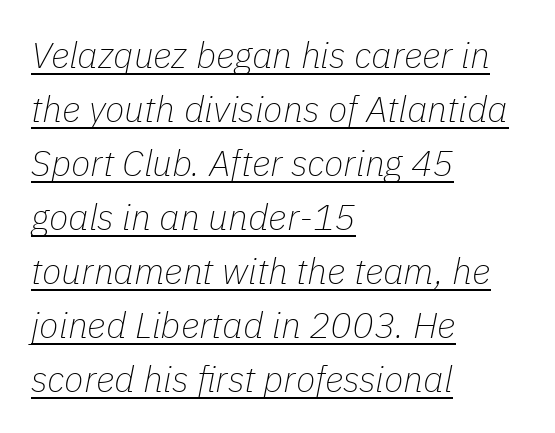
{"italic": "yes", "lean": "right", "slant_degrees": 11, "bold": "no", "weight": "thin", "width": "normal", "stroke_contrast": "low", "x_height": "medium", "monospaced": "no", "underline": "yes", "align": "left", "line_spacing": "normal", "line_spacing_ratio": 1.5, "letter_spacing": "normal", "letter_spacing_em": 0.0, "glyph_px": 36}
